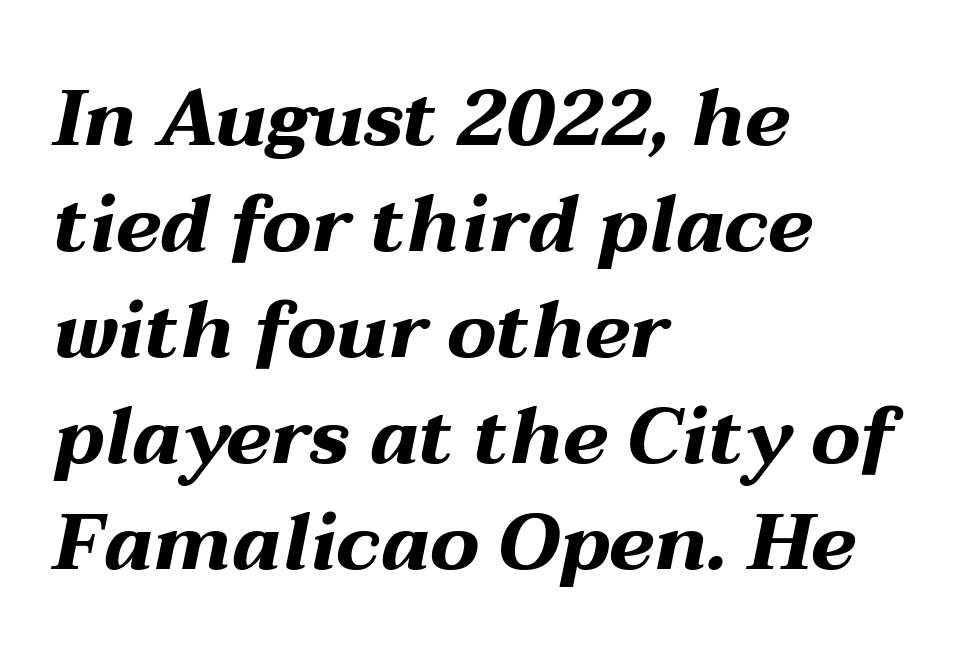
{"italic": "yes", "lean": "right", "slant_degrees": 12, "bold": "yes", "weight": "bold", "width": "wide", "stroke_contrast": "medium", "x_height": "medium", "monospaced": "no", "underline": "no", "align": "left", "line_spacing": "normal", "line_spacing_ratio": 1.36, "letter_spacing": "normal", "letter_spacing_em": 0.0, "glyph_px": 78}
